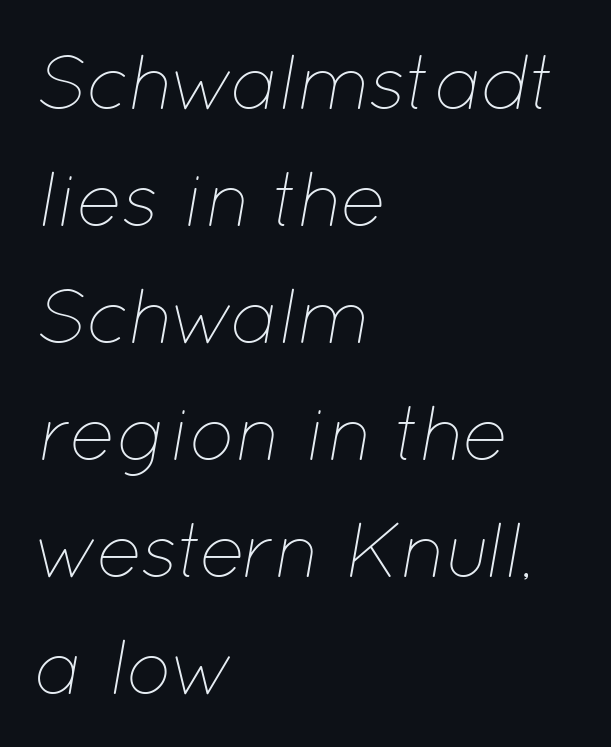
The image shows 77 px thin type, italic (leaning right); set left-aligned, normal line spacing (1.52x), normal letter spacing, not underlined; low stroke contrast and a medium x-height.
